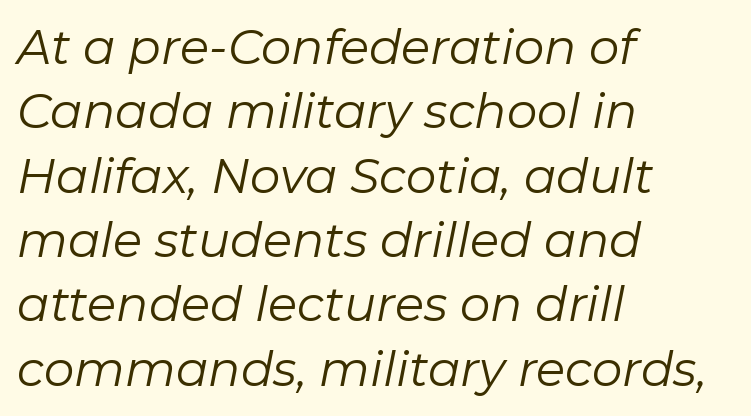
{"italic": "yes", "lean": "right", "slant_degrees": 11, "bold": "no", "weight": "regular", "width": "normal", "stroke_contrast": "low", "x_height": "medium", "monospaced": "no", "underline": "no", "align": "left", "line_spacing": "normal", "line_spacing_ratio": 1.34, "letter_spacing": "normal", "letter_spacing_em": 0.0, "glyph_px": 48}
